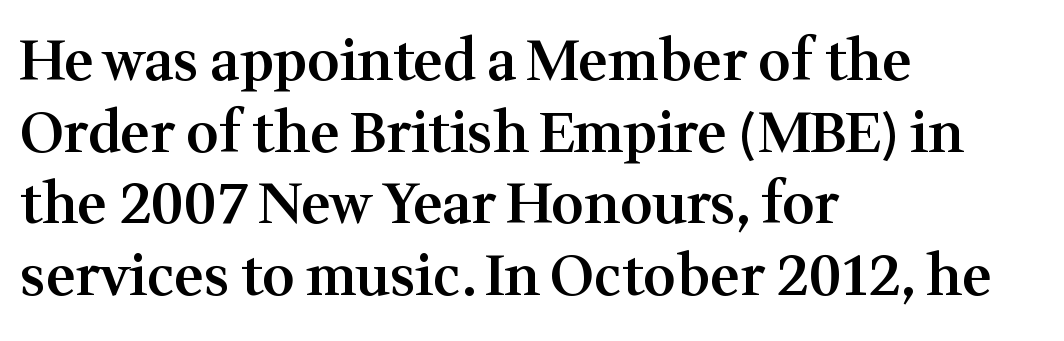
Q: Is the text bold? A: Semi-bold.
Q: Is the text italic (slanted)? A: No, it is upright.
Q: Is the typeface a serif or a sans-serif typeface? A: Serif.
Q: Is the text underlined? A: No.
Q: How is the paragraph aligned? A: Left-aligned.
Q: Is the spacing between letters normal or unusually wide? A: Normal.
Q: Is the spacing between lines tight, normal or loose? A: Normal.
Q: Width (condensed, normal, or wide)? A: Normal.
Q: Stroke contrast? A: Medium.
Q: x-height? A: Medium.
Q: Monospaced? A: No.
